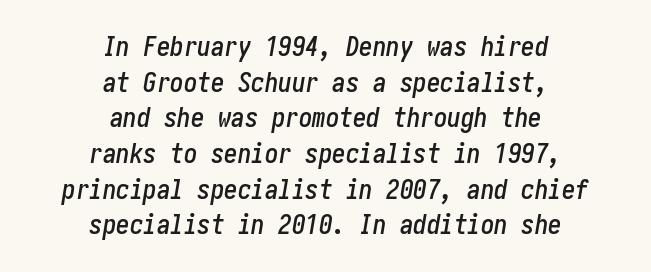
The image shows 27 px text type, italic (leaning right); set centered, normal line spacing (1.32x), normal letter spacing, not underlined.
